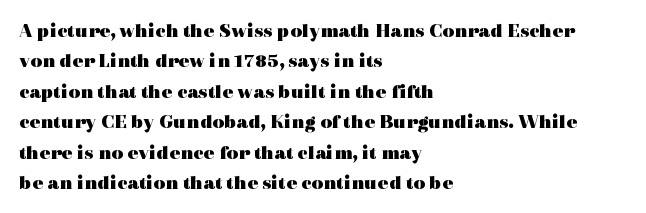
Q: Is the text bold? A: Yes.
Q: Is the text italic (slanted)? A: No, it is upright.
Q: Is the text underlined? A: No.
Q: How is the paragraph aligned? A: Left-aligned.
Q: Is the spacing between letters normal or unusually wide? A: Normal.
Q: Is the spacing between lines tight, normal or loose? A: Normal.
